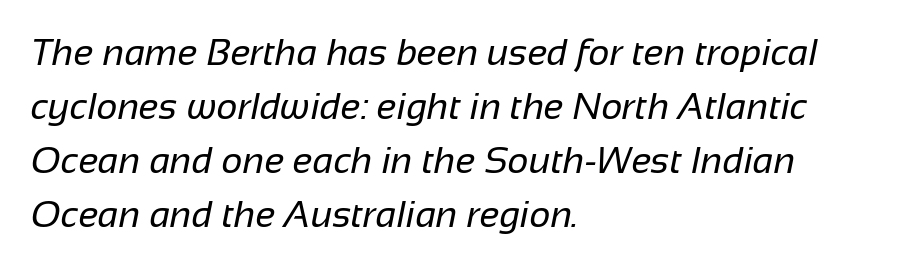
The image shows 37 px regular-weight sans-serif type; set left-aligned, normal line spacing (1.46x), normal letter spacing, not underlined; low stroke contrast and a medium x-height.
